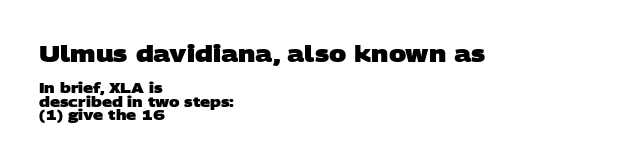
The image shows 23 px bold type; set left-aligned, tight line spacing (0.96x), normal letter spacing, not underlined; the first (top) block is 1.64x larger.
